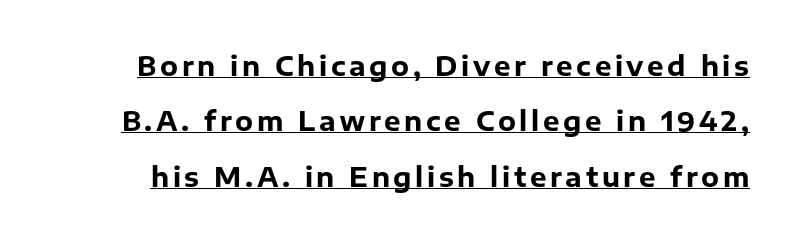
Honestly, the underline is the first thing you notice here. Regarding leading, the lines here are spaced well apart. The sample has been set heavy, in full bold. A typesetter would mark this as roman, not italic.
